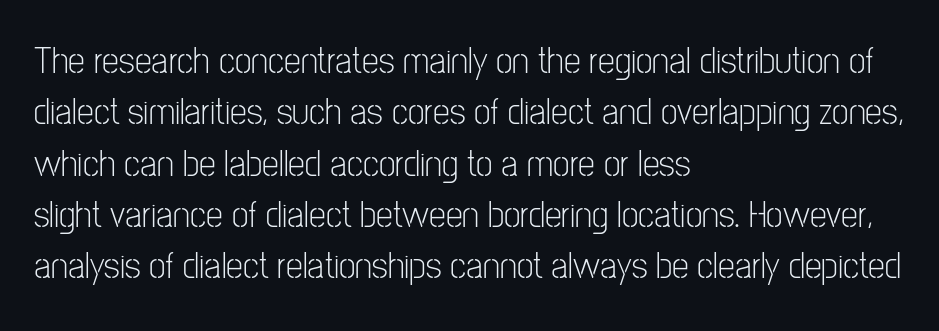
The image shows 38 px light, condensed sans-serif type, upright; set left-aligned, normal line spacing (1.35x), normal letter spacing, not underlined; low stroke contrast and a medium x-height.
